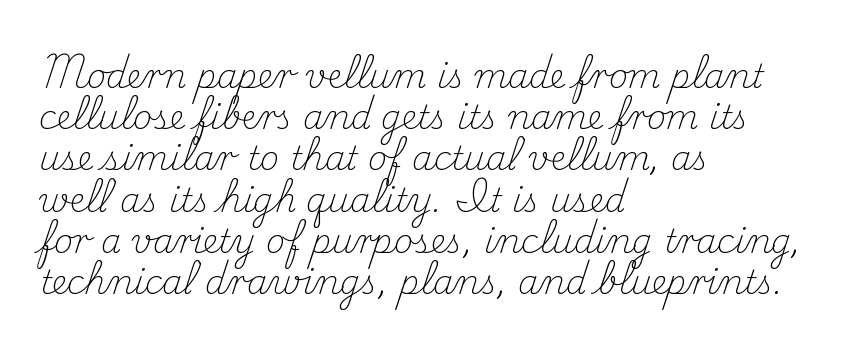
The image shows 33 px light serif type; set left-aligned, normal line spacing (1.25x), normal letter spacing, not underlined; medium stroke contrast and a small x-height.
